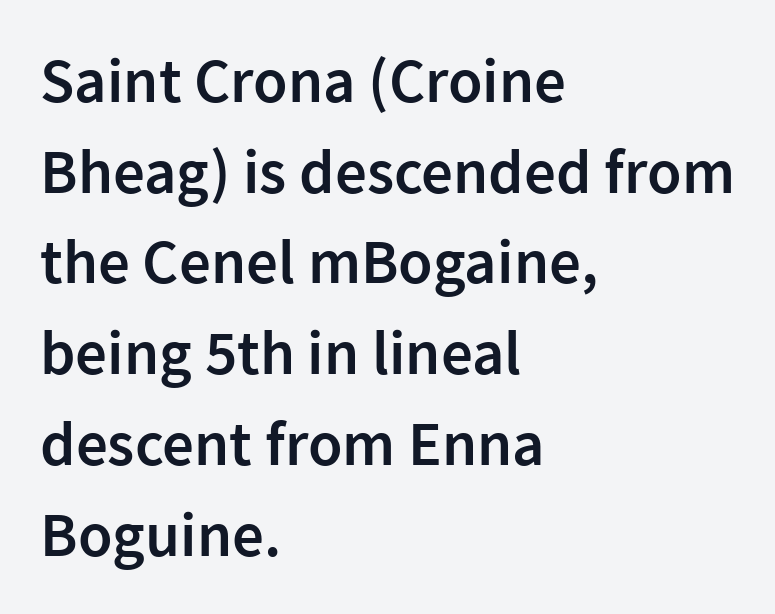
Q: Is the text bold? A: Semi-bold.
Q: Is the text italic (slanted)? A: No, it is upright.
Q: Is the typeface a serif or a sans-serif typeface? A: Sans-serif.
Q: Is the text underlined? A: No.
Q: How is the paragraph aligned? A: Left-aligned.
Q: Is the spacing between letters normal or unusually wide? A: Normal.
Q: Is the spacing between lines tight, normal or loose? A: Normal.
Q: Width (condensed, normal, or wide)? A: Normal.
Q: Stroke contrast? A: Low.
Q: x-height? A: Medium.
Q: Monospaced? A: No.
